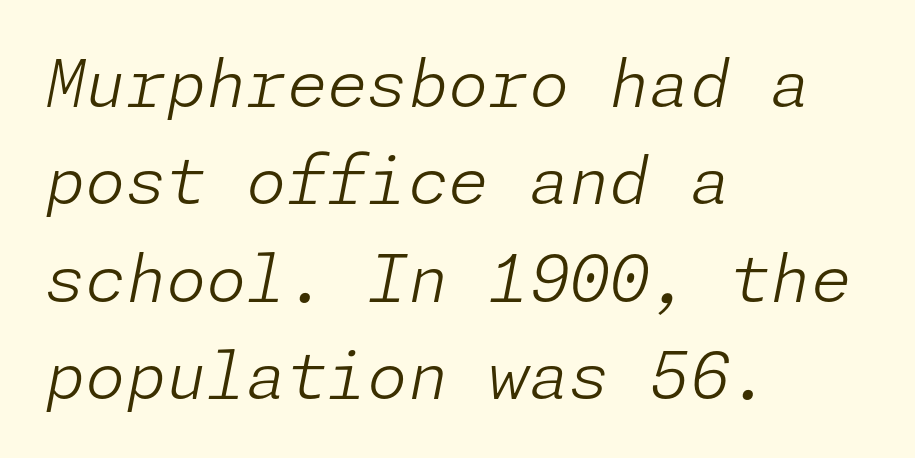
{"italic": "yes", "lean": "right", "slant_degrees": 11, "bold": "no", "weight": "light", "width": "normal", "stroke_contrast": "low", "x_height": "medium", "underline": "no", "align": "left", "line_spacing": "normal", "line_spacing_ratio": 1.5, "letter_spacing": "normal", "letter_spacing_em": 0.0, "glyph_px": 65}
